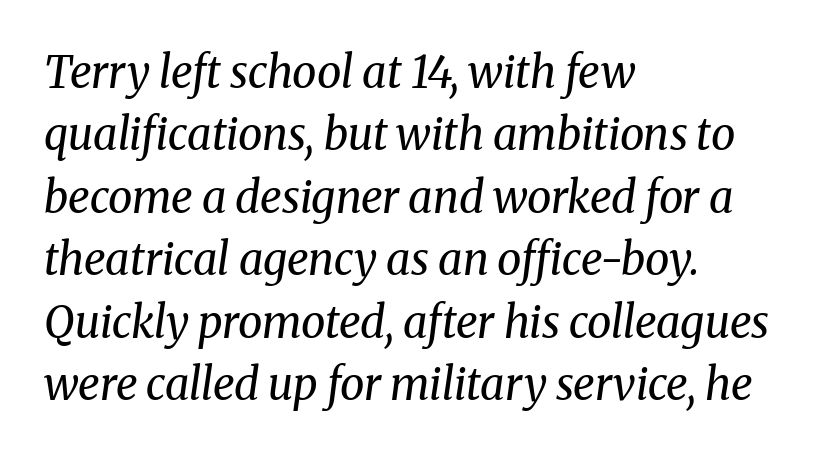
Q: Is the text bold? A: No.
Q: Is the text italic (slanted)? A: Yes, it leans right by about 8 degrees.
Q: Is the typeface a serif or a sans-serif typeface? A: Serif.
Q: Is the text underlined? A: No.
Q: How is the paragraph aligned? A: Left-aligned.
Q: Is the spacing between letters normal or unusually wide? A: Normal.
Q: Is the spacing between lines tight, normal or loose? A: Normal.
Q: Width (condensed, normal, or wide)? A: Normal.
Q: Stroke contrast? A: Medium.
Q: x-height? A: Medium.
Q: Monospaced? A: No.
